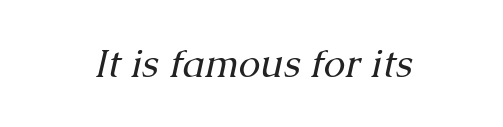
The image shows 39 px regular-weight serif type, italic (leaning right); set centered, normal letter spacing, not underlined; medium stroke contrast and a medium x-height.
